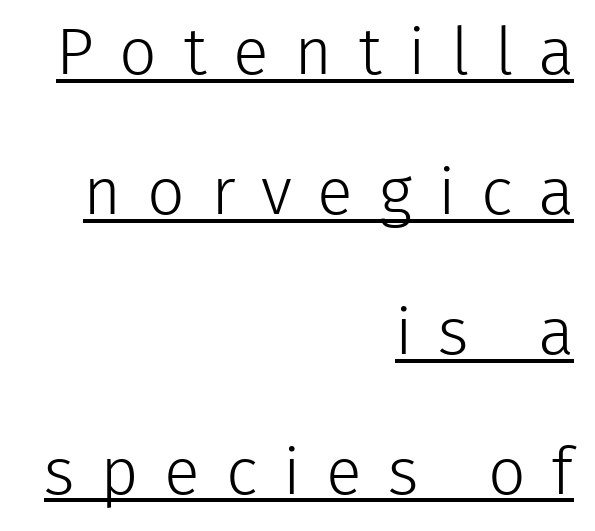
Caption: lettering with a line underneath. Spacing verdict: proportional, widths tailored to each character. You could only call the tracking loose — the letters float apart. Successive baselines arrive slowly, with a big drop between each. This sample uses a sans-serif face. On a weight scale, this lands at 450 or below.
